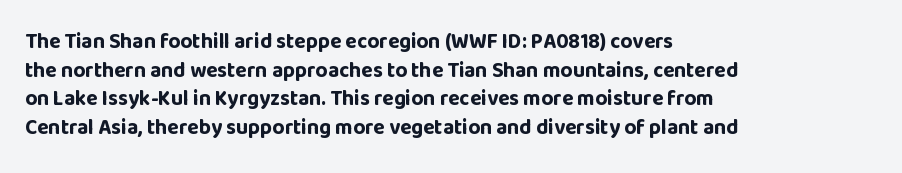
Notice how descenders clear the ascenders below comfortably — that's standard leading. Clear beneath every line of the passage. These lines are set flush left with a ragged right edge. The type sits square on the baseline with zero lean. Each word holds together tightly as a unit, with standard inter-letter gaps.
